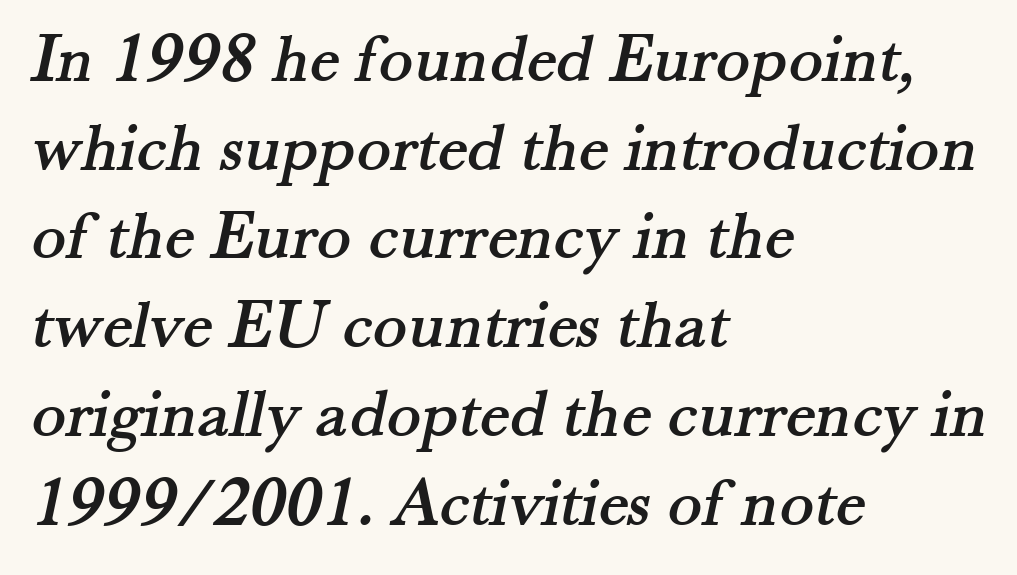
{"serif": "yes", "width": "normal", "stroke_contrast": "medium", "x_height": "small", "monospaced": "no", "underline": "no", "align": "left", "line_spacing": "normal", "line_spacing_ratio": 1.25, "letter_spacing": "normal", "letter_spacing_em": 0.0, "glyph_px": 71}
